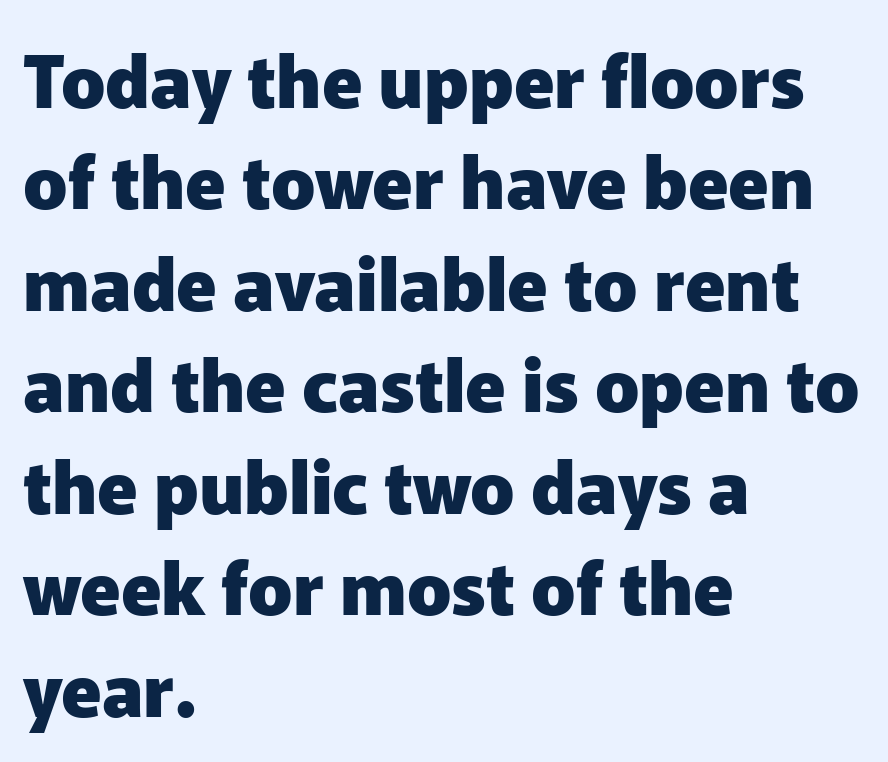
The image shows 73 px heavy sans-serif type, upright; set left-aligned, normal line spacing (1.39x), normal letter spacing, not underlined; low stroke contrast and a medium x-height.
